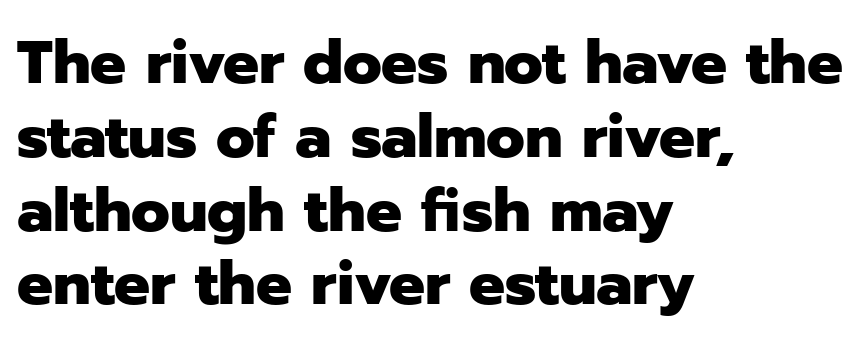
{"serif": "no", "italic": "no", "bold": "yes", "weight": "heavy", "width": "normal", "stroke_contrast": "low", "x_height": "medium", "monospaced": "no", "underline": "no", "align": "left", "line_spacing_ratio": 1.23, "letter_spacing": "normal", "letter_spacing_em": 0.0, "glyph_px": 60}
